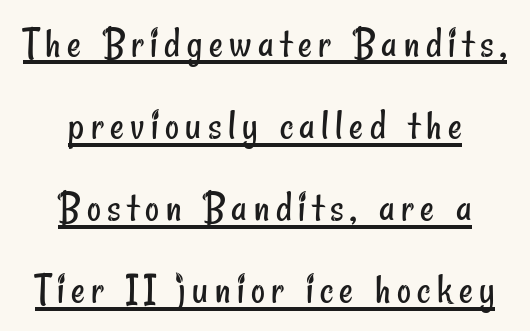
The image shows 43 px regular-weight, condensed sans-serif type; set centered, loose line spacing (1.91x), underlined; low stroke contrast and a small x-height.
